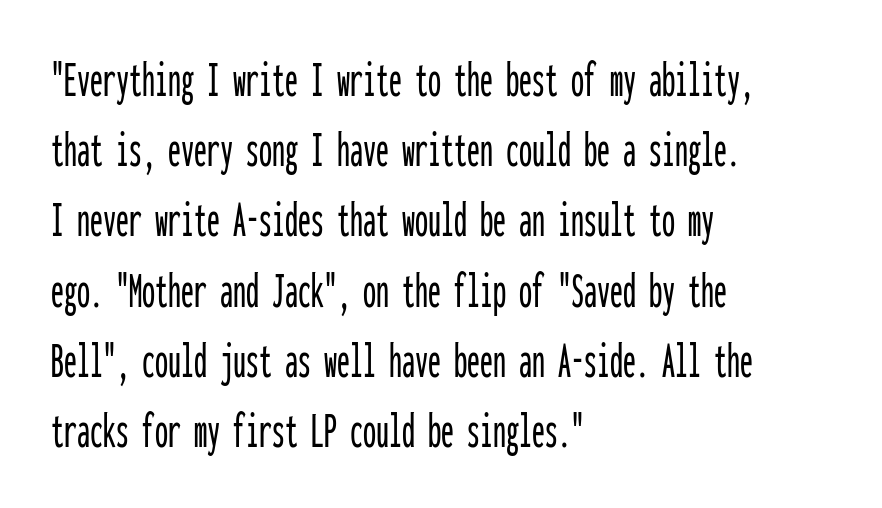
{"serif": "no", "italic": "no", "width": "condensed", "stroke_contrast": "low", "x_height": "medium", "monospaced": "yes", "underline": "no", "align": "left", "line_spacing": "normal", "line_spacing_ratio": 1.35, "letter_spacing": "normal", "letter_spacing_em": 0.0, "glyph_px": 52}
